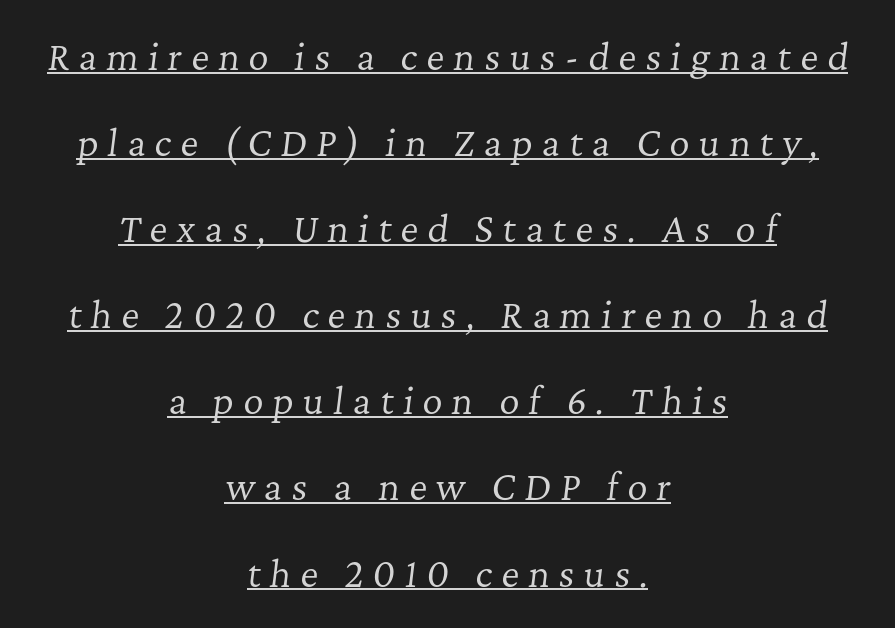
Q: Is the text bold? A: No.
Q: Is the text italic (slanted)? A: Yes, it leans right by about 7 degrees.
Q: Is the typeface a serif or a sans-serif typeface? A: Serif.
Q: Is the text underlined? A: Yes.
Q: How is the paragraph aligned? A: Centered.
Q: Is the spacing between letters normal or unusually wide? A: Unusually wide.
Q: Is the spacing between lines tight, normal or loose? A: Loose.
Q: Width (condensed, normal, or wide)? A: Normal.
Q: Stroke contrast? A: Low.
Q: x-height? A: Medium.
Q: Monospaced? A: No.
